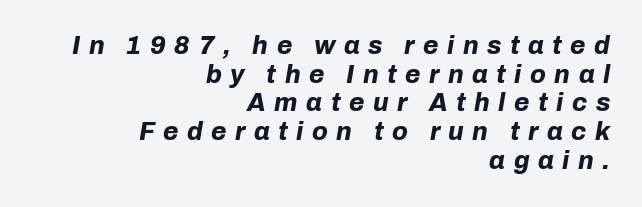
{"italic": "yes", "lean": "right", "slant_degrees": 10, "bold": "yes", "underline": "no", "align": "right", "line_spacing": "tight", "line_spacing_ratio": 1.15, "letter_spacing": "wide", "letter_spacing_em": 0.34, "glyph_px": 25}
